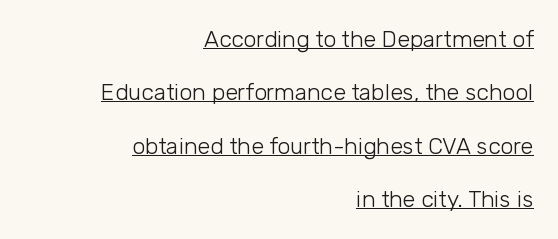
The image shows 23 px text type, upright; set right-aligned, loose line spacing (2.32x), normal letter spacing, underlined.
